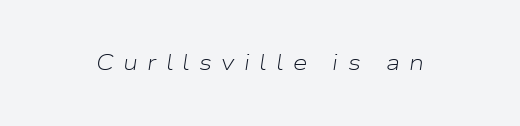
{"italic": "yes", "lean": "right", "slant_degrees": 9, "bold": "no", "underline": "no", "letter_spacing": "wide", "letter_spacing_em": 0.45, "glyph_px": 21}
